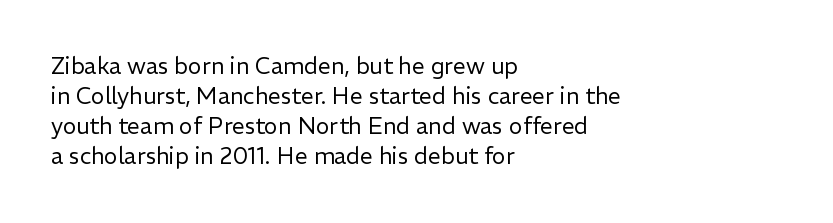
Teacher's note: observe the even left margin — that is flush-left alignment. Does extra space separate the letters? No, they use regular spacing. In terms of posture, this sample is upright. The glyphs are unaccompanied by any horizontal stroke below them. The lines sit at an ordinary, default distance from one another.
